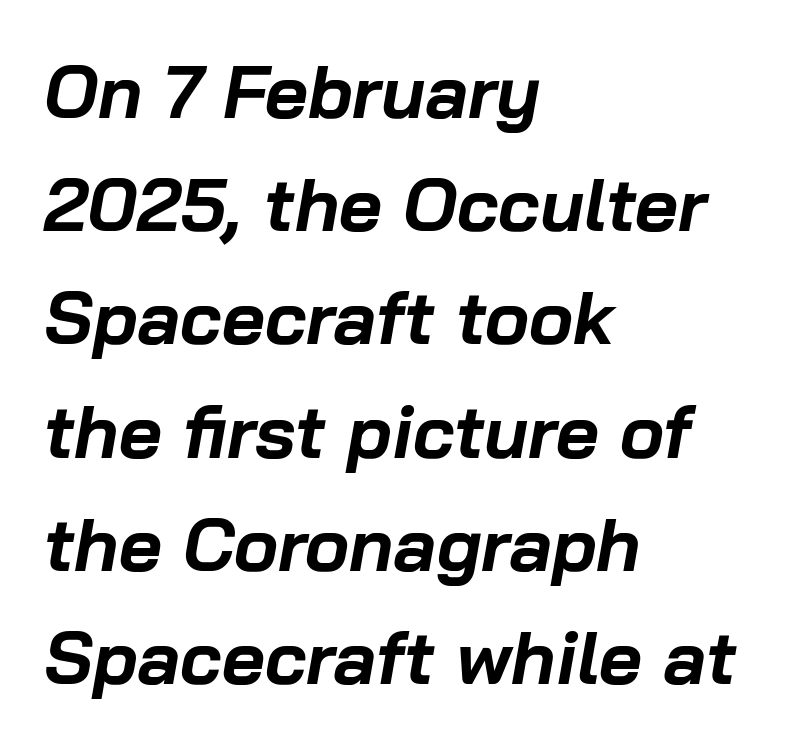
{"italic": "yes", "lean": "right", "slant_degrees": 10, "bold": "yes", "weight": "bold", "width": "normal", "stroke_contrast": "low", "x_height": "medium", "monospaced": "no", "underline": "no", "align": "left", "line_spacing": "normal", "line_spacing_ratio": 1.53, "letter_spacing": "normal", "letter_spacing_em": 0.0, "glyph_px": 74}
